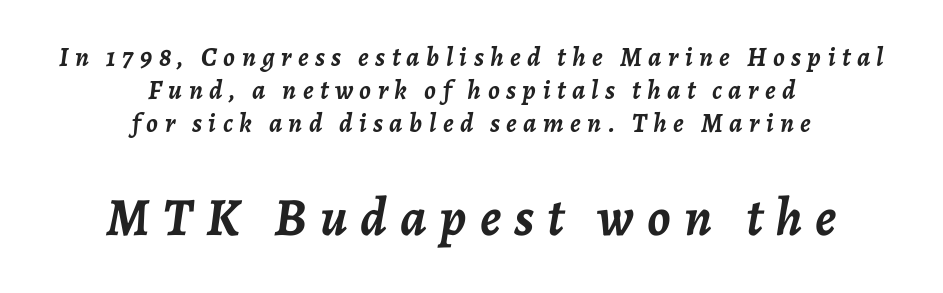
The image shows 54 px semibold type, italic (leaning right); set centered, line spacing 1.22x, unusually wide letter spacing (+0.24 em), not underlined; the second (bottom) block is 2.0x larger; low stroke contrast and a medium x-height.
